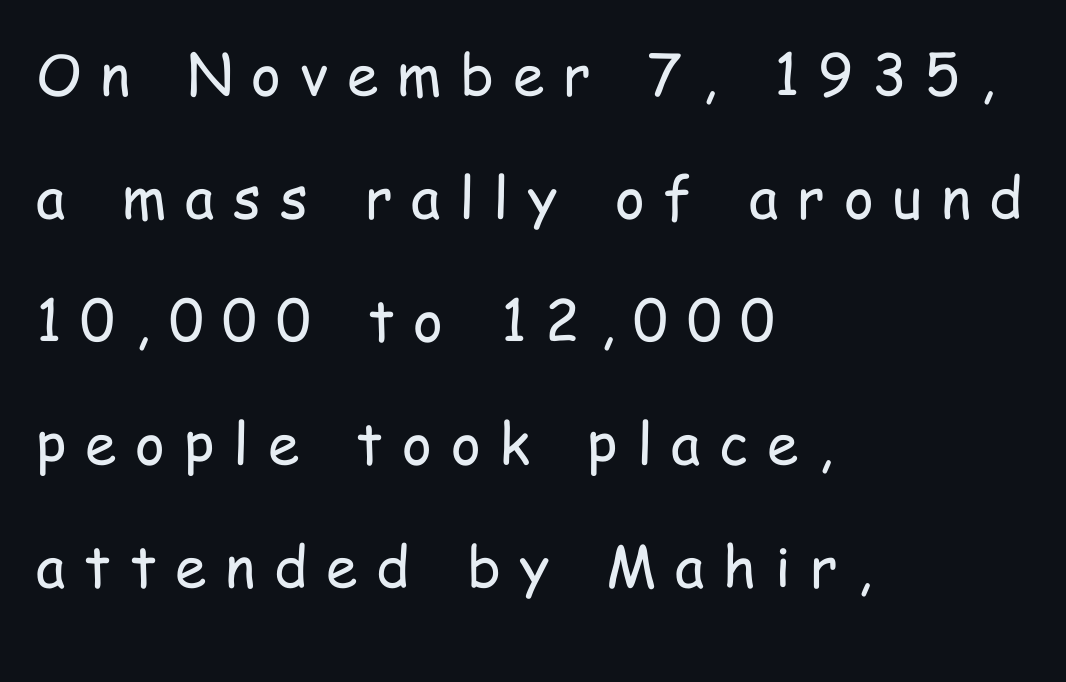
Q: Is the text bold? A: No.
Q: Is the text italic (slanted)? A: No, it is upright.
Q: Is the typeface a serif or a sans-serif typeface? A: Sans-serif.
Q: Is the text underlined? A: No.
Q: How is the paragraph aligned? A: Left-aligned.
Q: Is the spacing between letters normal or unusually wide? A: Unusually wide.
Q: Is the spacing between lines tight, normal or loose? A: Loose.
Q: Width (condensed, normal, or wide)? A: Condensed.
Q: Stroke contrast? A: Low.
Q: x-height? A: Medium.
Q: Monospaced? A: No.
